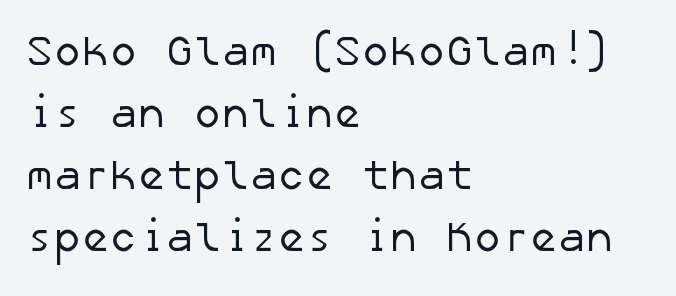
Q: Is the text bold? A: No.
Q: Is the typeface a serif or a sans-serif typeface? A: Sans-serif.
Q: Is the text underlined? A: No.
Q: How is the paragraph aligned? A: Left-aligned.
Q: Is the spacing between letters normal or unusually wide? A: Normal.
Q: Is the spacing between lines tight, normal or loose? A: Normal.
Q: Width (condensed, normal, or wide)? A: Normal.
Q: Stroke contrast? A: Low.
Q: x-height? A: Medium.
